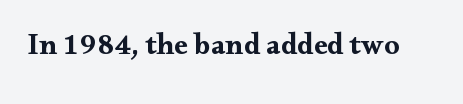
Stroke thickness is high; the sample reads as a true bold. Characters follow at the spacing the type designer built in. The passage shown is not underscored anywhere. The face used here is proportionally spaced, like ordinary book or web type.
